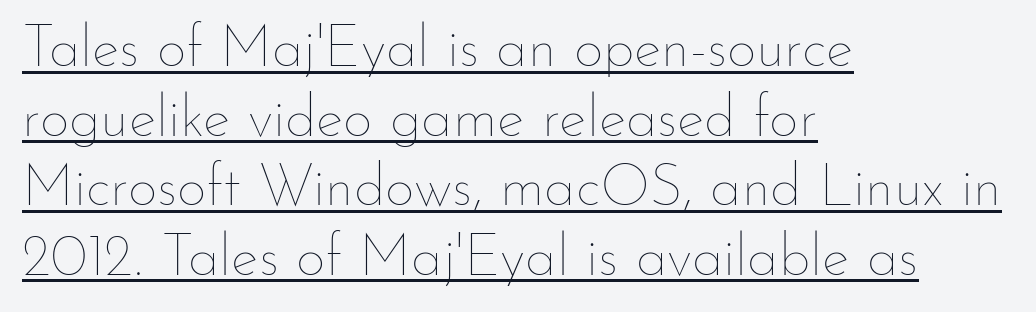
{"italic": "no", "bold": "no", "weight": "thin", "width": "normal", "stroke_contrast": "low", "x_height": "small", "monospaced": "no", "underline": "yes", "align": "left", "line_spacing_ratio": 1.2, "letter_spacing": "normal", "letter_spacing_em": 0.0, "glyph_px": 58}
